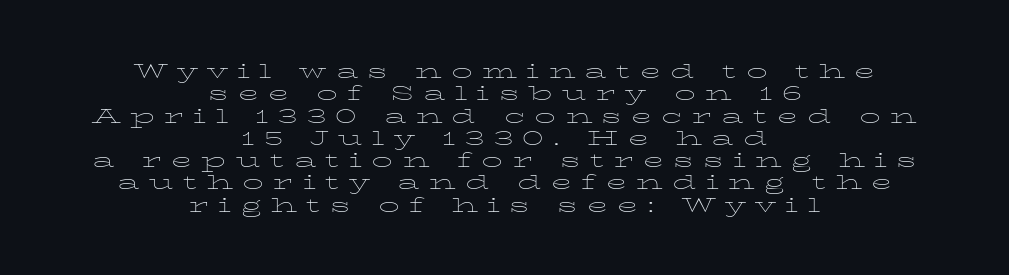
Substantial extra tracking has been applied to these lines. Posture: vertical. Stroke thickness stays within the range of a standard reading face or lighter. Just letters on the line, the space beneath them empty. The rendering uses a small line-height, squeezing the rows.
